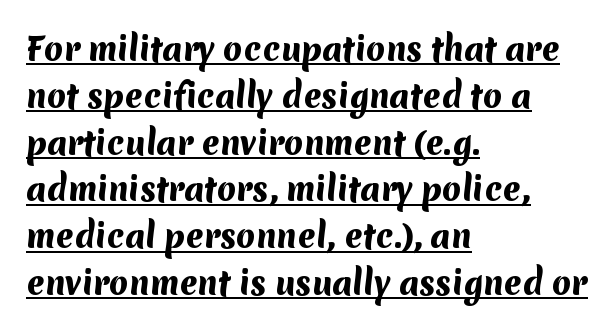
The image shows 31 px heavy sans-serif type; set left-aligned, normal line spacing (1.51x), normal letter spacing, underlined; medium stroke contrast and a medium x-height.
